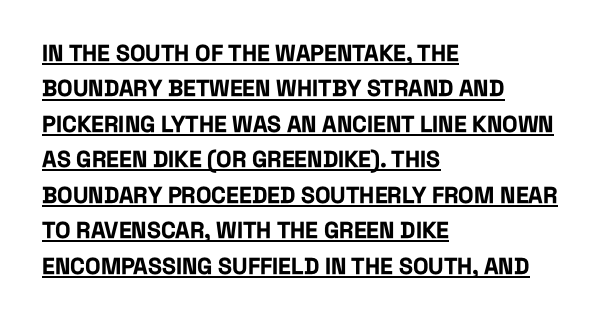
Tall strokes in this sample are plumb rather than angled. A classic flush-left, rag-right setting is used for this passage. Descenders here cross a horizontal rule under the line. The gaps between neighbouring characters are ordinary and unremarkable.
